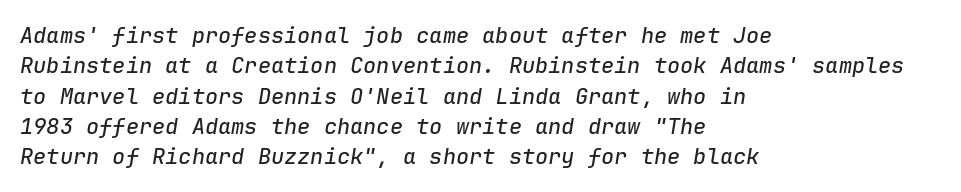
Q: Is the text italic (slanted)? A: Yes, it leans right by about 9 degrees.
Q: Is the text underlined? A: No.
Q: How is the paragraph aligned? A: Left-aligned.
Q: Is the spacing between letters normal or unusually wide? A: Normal.
Q: Is the spacing between lines tight, normal or loose? A: Normal.
